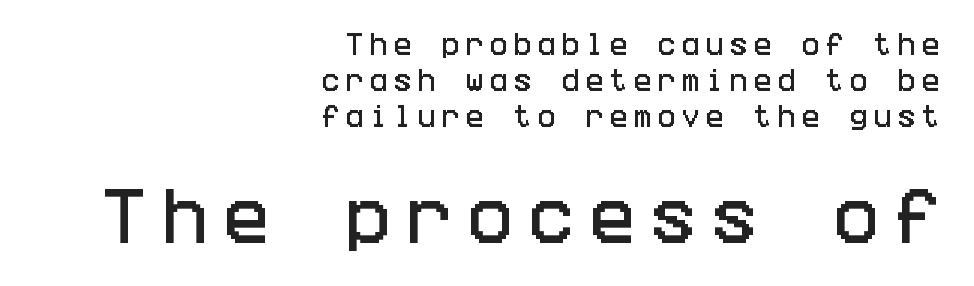
{"serif": "no", "italic": "no", "width": "condensed", "stroke_contrast": "low", "x_height": "large", "underline": "no", "align": "right", "line_spacing": "normal", "line_spacing_ratio": 1.49, "letter_spacing": "wide", "letter_spacing_em": 0.25, "larger_block": "second", "size_ratio": 2.54, "glyph_px": 61}
